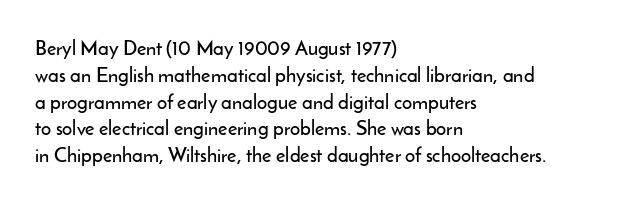
The vertical gap from one line to the next is medium. The letters sit at their default tracking, neither squeezed nor spread. A student would call this left alignment; a typographer would say flush left, rag right. Does the lettering tilt? It doesn't — this is upright.
